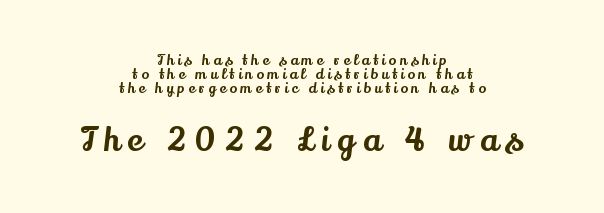
Varying glyph widths throughout — classic text-font behaviour. Students, note that the glyphs here are deliberately spaced far apart. Glance below the letters and you will spot only blank space. Casual observation: everything's sitting right in the middle.
